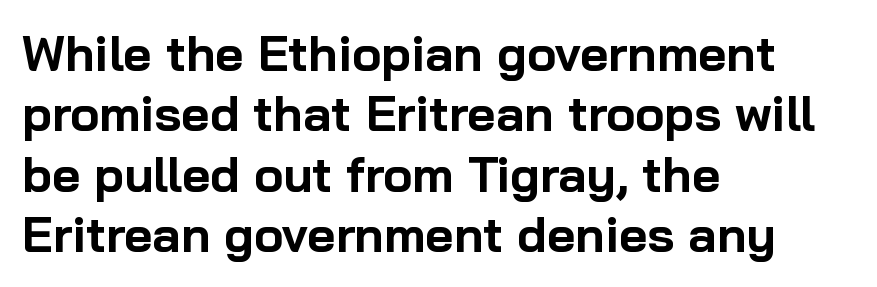
The image shows 49 px bold sans-serif type, upright; set left-aligned, line spacing 1.23x, normal letter spacing, not underlined; low stroke contrast and a medium x-height.
